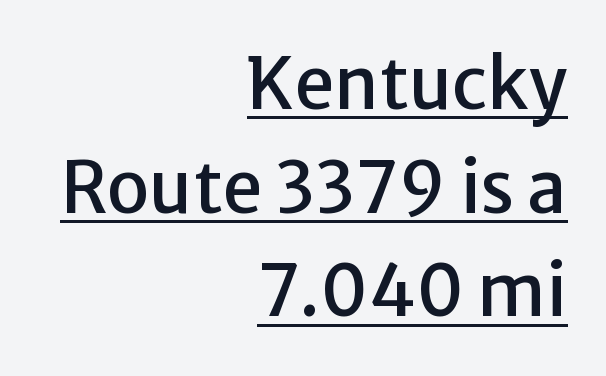
{"serif": "no", "italic": "no", "width": "normal", "stroke_contrast": "low", "x_height": "medium", "monospaced": "no", "underline": "yes", "align": "right", "line_spacing": "normal", "line_spacing_ratio": 1.46, "letter_spacing": "normal", "letter_spacing_em": 0.0, "glyph_px": 71}
